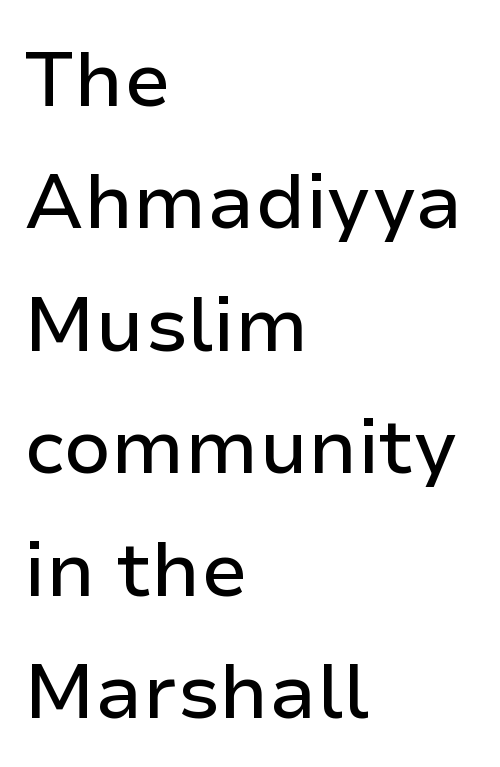
The image shows 77 px sans-serif type, upright; set left-aligned, normal line spacing (1.59x), normal letter spacing, not underlined; low stroke contrast and a medium x-height.
